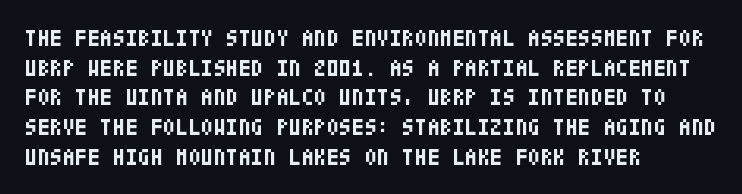
Is there any slant? The stems are plumb. Nothing unusual about the tracking: characters are spaced as the font intends. These words are printed bold, with thick strokes throughout. Evenly set lines give the paragraph a standard silhouette.
